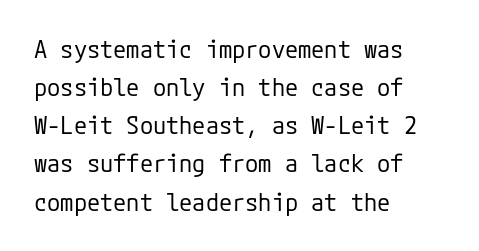
The image shows 24 px text type, upright; set left-aligned, normal line spacing (1.59x), normal letter spacing, not underlined.
